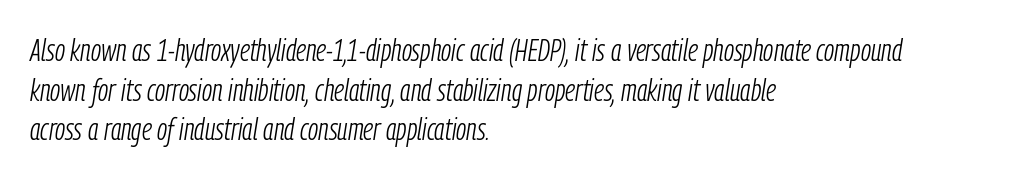
The image shows 31 px light, condensed type, italic (leaning right); set left-aligned, normal line spacing (1.28x), normal letter spacing, not underlined; low stroke contrast and a medium x-height.
